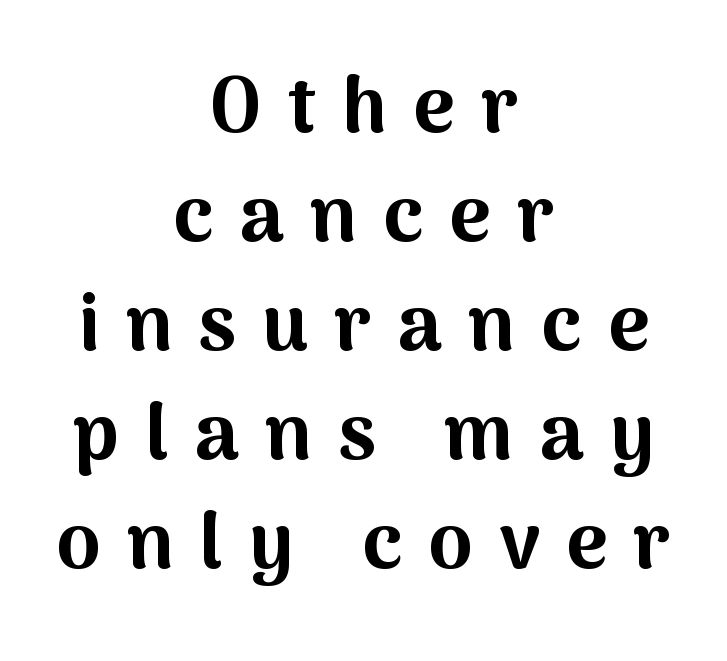
The image shows 79 px bold sans-serif type, upright; set centered, normal line spacing (1.38x), unusually wide letter spacing (+0.33 em), not underlined; medium stroke contrast and a medium x-height.
